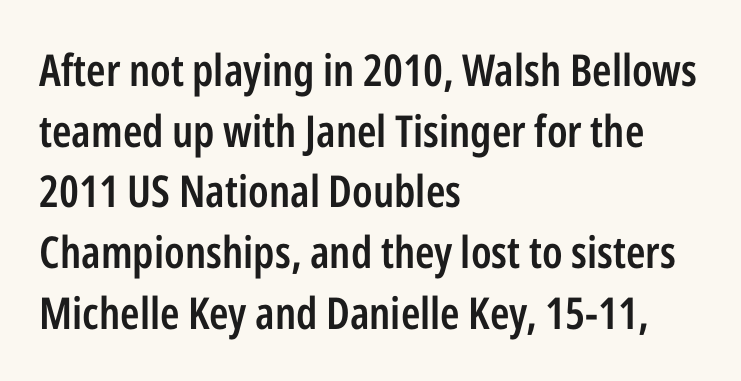
{"serif": "no", "italic": "no", "bold": "semi", "weight": "semibold", "width": "condensed", "stroke_contrast": "low", "x_height": "medium", "monospaced": "no", "underline": "no", "align": "left", "line_spacing": "normal", "line_spacing_ratio": 1.38, "letter_spacing": "normal", "letter_spacing_em": 0.0, "glyph_px": 44}
